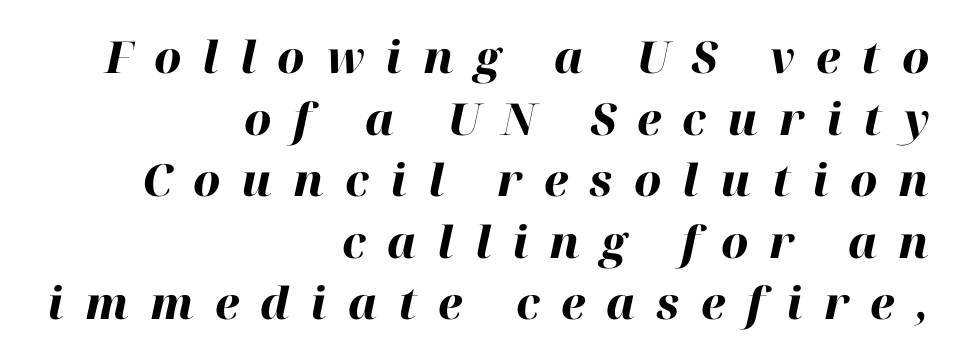
The rag falls on the left side of this text block. Interline gaps are of average width in this sample. The strip under each line holds only bare page. Compared with an ordinary text face, these strokes are far heavier — a full bold.
